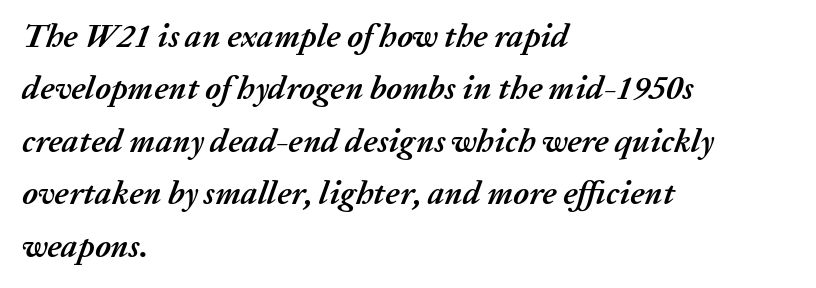
Just letters on the line, the space beneath them empty. Varying glyph widths throughout — classic text-font behaviour. Chunky letters — that's bold for sure. The tracking reads as untouched default to a designer's eye. Typeset ragged right — the left edge is the straight one.
